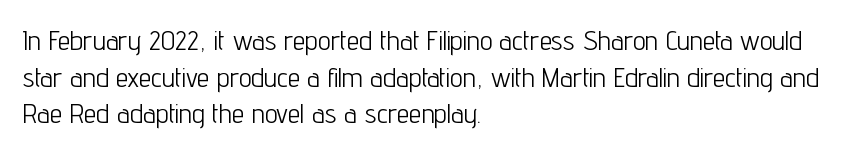
The letters advance in unequal steps, a hallmark of proportional type. Stems here are at most as thick as an everyday book face. The rendering anchors every line to the left-hand side. This is roman type, the default non-slanted kind.
